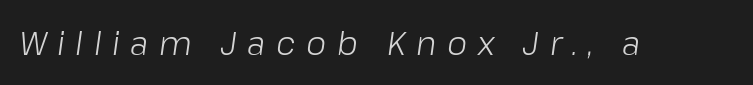
The image shows 32 px light type, italic (leaning right); set unusually wide letter spacing (+0.33 em), not underlined; low stroke contrast and a medium x-height.
